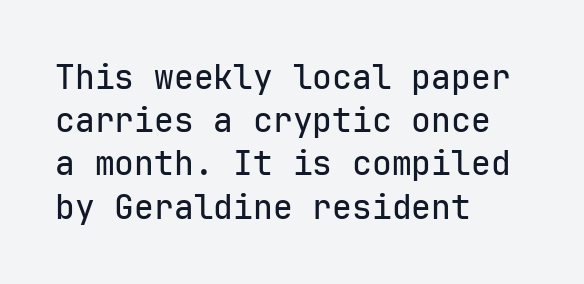
In terms of letterform style, serifs are entirely absent. Upright lettering throughout. The passage shown is typed in a monospace face where columns stay perfectly aligned. Reading down the block, your eye returns to a fixed left position each line.
